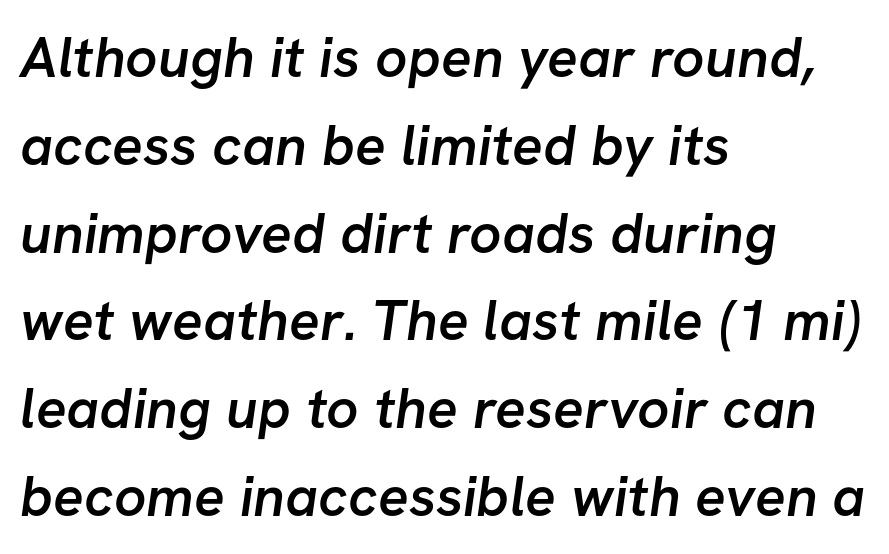
Q: Is the text bold? A: Semi-bold.
Q: Is the typeface a serif or a sans-serif typeface? A: Sans-serif.
Q: Is the text underlined? A: No.
Q: How is the paragraph aligned? A: Left-aligned.
Q: Is the spacing between letters normal or unusually wide? A: Normal.
Q: Is the spacing between lines tight, normal or loose? A: Normal.
Q: Width (condensed, normal, or wide)? A: Normal.
Q: Stroke contrast? A: Low.
Q: x-height? A: Medium.
Q: Monospaced? A: No.
